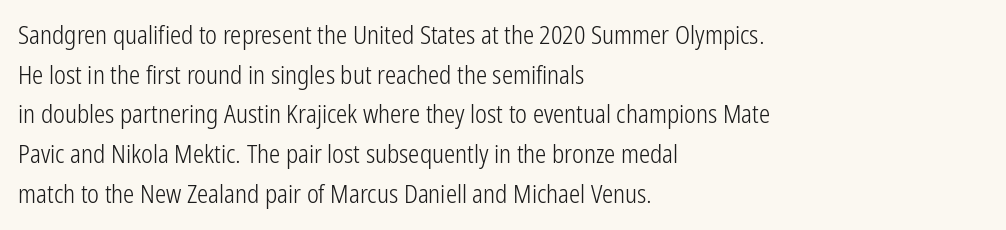
Q: Is the text bold? A: No.
Q: Is the text italic (slanted)? A: No, it is upright.
Q: Is the text underlined? A: No.
Q: How is the paragraph aligned? A: Left-aligned.
Q: Is the spacing between letters normal or unusually wide? A: Normal.
Q: Is the spacing between lines tight, normal or loose? A: Normal.
